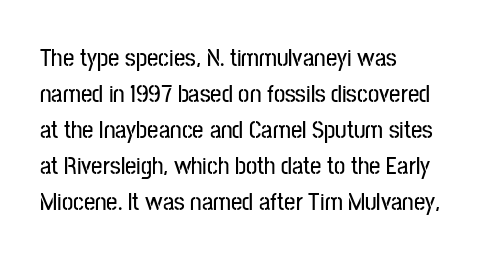
Q: Is the text italic (slanted)? A: No, it is upright.
Q: Is the text underlined? A: No.
Q: How is the paragraph aligned? A: Left-aligned.
Q: Is the spacing between letters normal or unusually wide? A: Normal.
Q: Is the spacing between lines tight, normal or loose? A: Normal.
